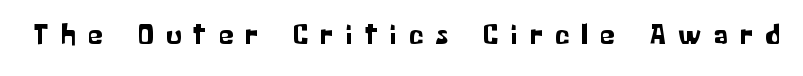
{"serif": "no", "italic": "no", "width": "normal", "stroke_contrast": "low", "x_height": "medium", "monospaced": "no", "underline": "no", "letter_spacing": "wide", "letter_spacing_em": 0.44, "glyph_px": 29}
